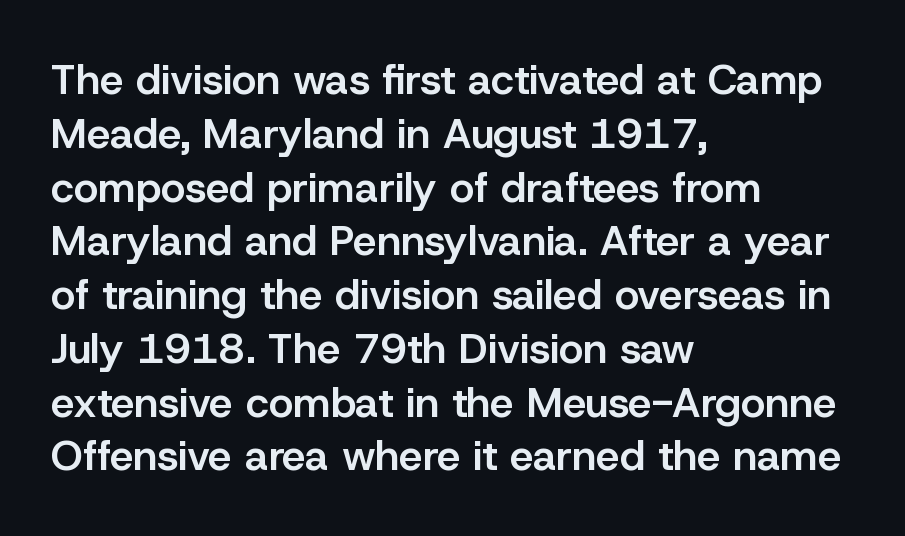
Q: Is the text bold? A: Semi-bold.
Q: Is the text italic (slanted)? A: No, it is upright.
Q: Is the typeface a serif or a sans-serif typeface? A: Sans-serif.
Q: Is the text underlined? A: No.
Q: How is the paragraph aligned? A: Left-aligned.
Q: Is the spacing between letters normal or unusually wide? A: Normal.
Q: Is the spacing between lines tight, normal or loose? A: Normal.
Q: Width (condensed, normal, or wide)? A: Normal.
Q: Stroke contrast? A: Low.
Q: x-height? A: Medium.
Q: Monospaced? A: No.
